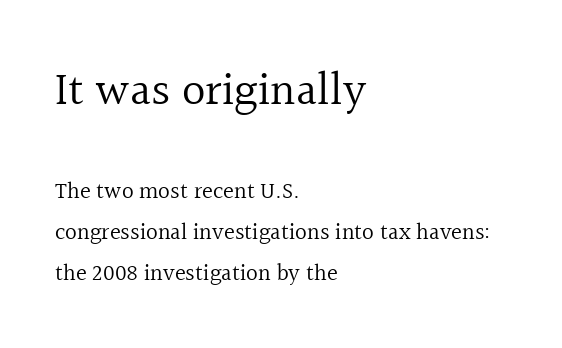
The image shows 46 px regular-weight serif type, upright; set left-aligned, line spacing 1.77x, normal letter spacing, not underlined; the first (top) block is 2.0x larger; a medium x-height.
